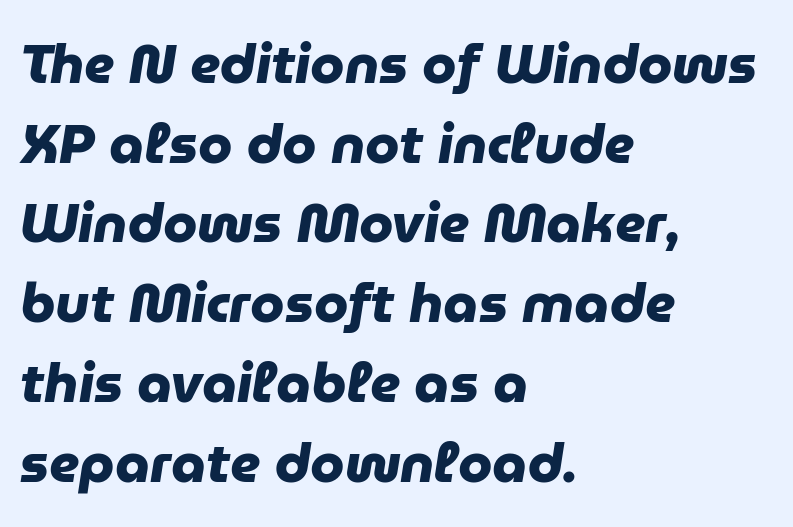
{"serif": "no", "bold": "yes", "weight": "heavy", "width": "normal", "stroke_contrast": "low", "x_height": "medium", "monospaced": "no", "underline": "no", "align": "left", "line_spacing": "normal", "line_spacing_ratio": 1.45, "letter_spacing": "normal", "letter_spacing_em": 0.0, "glyph_px": 55}
